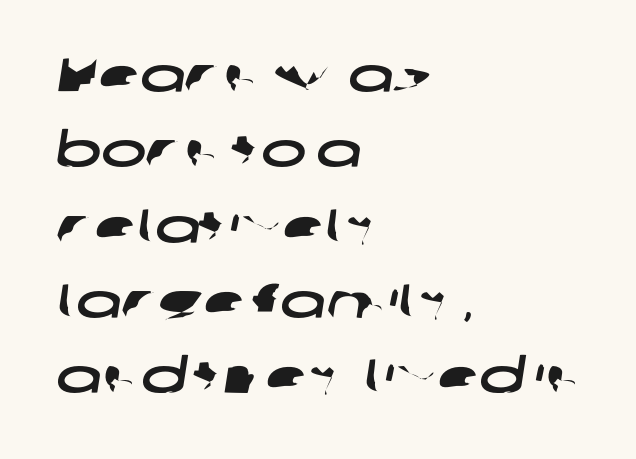
The image shows 48 px wide sans-serif type; set left-aligned, normal line spacing (1.57x), normal letter spacing, not underlined; low stroke contrast and a medium x-height.
